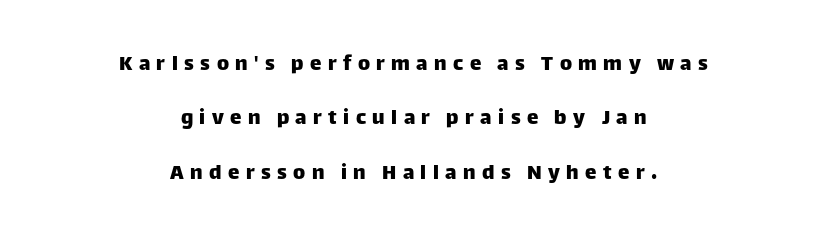
One glance says open: line gaps are wider than usual. The font's upright variant was chosen for this text. These lines stack symmetrically, like a column narrowing and widening about its center. These lines have a slow, spaced-out rhythm from letter to letter. The strip under each line holds only bare page.
